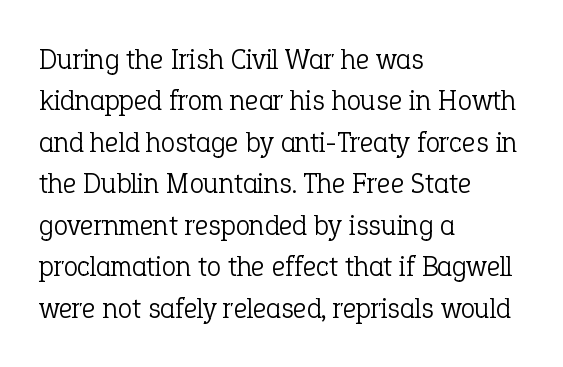
Casual observation: everything's shoved over to the left. Does the lettering tilt? It doesn't — this is upright. The rendering uses natural spacing where letterforms have individual widths. Small tapered or slab feet sit at the stroke ends, so this counts as serif. Honestly, the row spacing looks completely unremarkable. Inter-character spacing is left at the font's built-in metrics.
